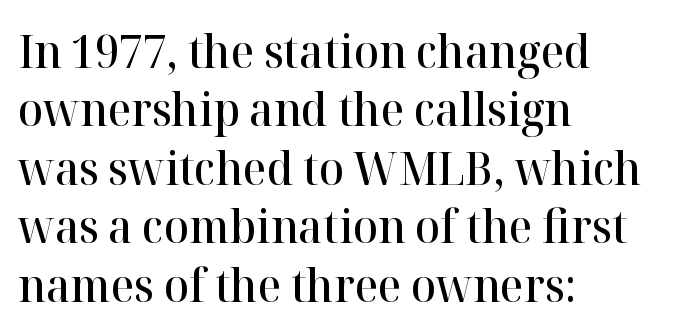
Q: Is the text bold? A: Semi-bold.
Q: Is the text italic (slanted)? A: No, it is upright.
Q: Is the typeface a serif or a sans-serif typeface? A: Serif.
Q: Is the text underlined? A: No.
Q: How is the paragraph aligned? A: Left-aligned.
Q: Is the spacing between letters normal or unusually wide? A: Normal.
Q: Is the spacing between lines tight, normal or loose? A: Normal.
Q: Width (condensed, normal, or wide)? A: Normal.
Q: Stroke contrast? A: High.
Q: x-height? A: Medium.
Q: Monospaced? A: No.
